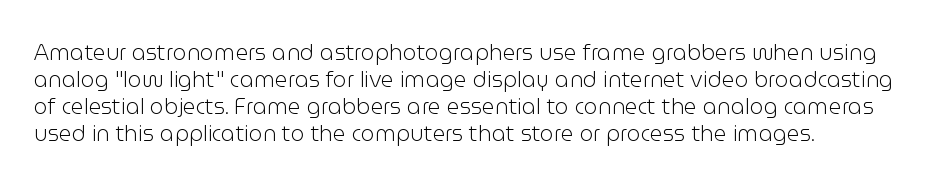
Honestly, the letter spacing is just normal — you wouldn't notice it. A student would call this left alignment; a typographer would say flush left, rag right. The font sits on the lighter half of the weight spectrum, regular included. Just letters on the line, the space beneath them empty.
